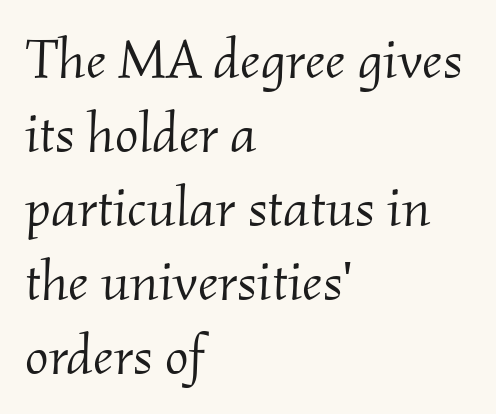
{"serif": "yes", "italic": "yes", "lean": "right", "slant_degrees": 2, "bold": "no", "weight": "light", "width": "normal", "stroke_contrast": "medium", "x_height": "small", "monospaced": "no", "underline": "no", "align": "left", "line_spacing": "normal", "line_spacing_ratio": 1.32, "letter_spacing": "normal", "letter_spacing_em": 0.0, "glyph_px": 56}
